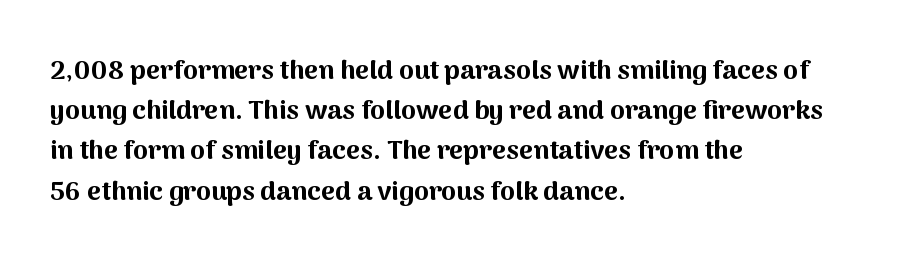
{"italic": "no", "bold": "yes", "underline": "no", "align": "left", "line_spacing": "normal", "line_spacing_ratio": 1.49, "letter_spacing": "normal", "letter_spacing_em": 0.0, "glyph_px": 27}
